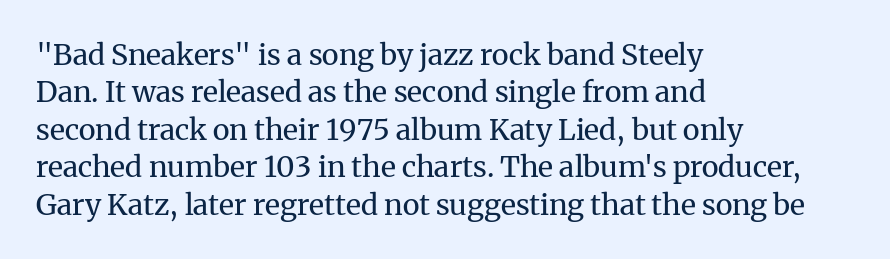
The image shows 29 px regular-weight serif type, upright; set left-aligned, normal line spacing (1.29x), normal letter spacing, not underlined; medium stroke contrast and a medium x-height.
